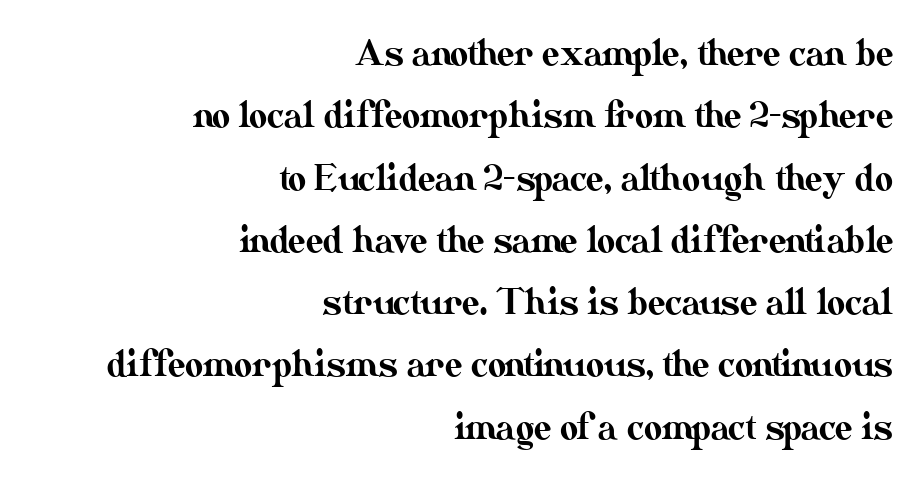
Q: Is the text italic (slanted)? A: No, it is upright.
Q: Is the text underlined? A: No.
Q: How is the paragraph aligned? A: Right-aligned.
Q: Is the spacing between letters normal or unusually wide? A: Normal.
Q: Width (condensed, normal, or wide)? A: Normal.
Q: Stroke contrast? A: Medium.
Q: x-height? A: Small.
Q: Monospaced? A: No.
